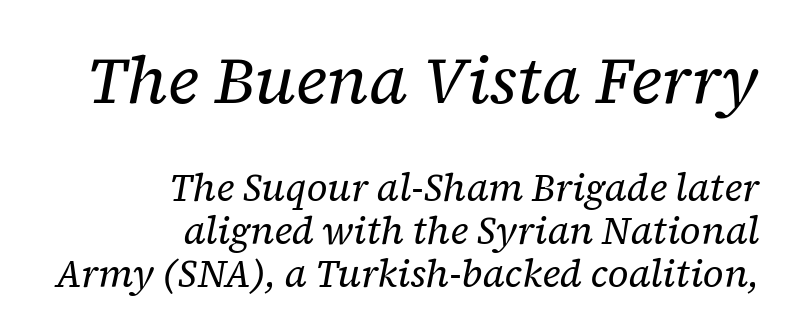
The image shows 66 px regular-weight serif type, italic (leaning right); set right-aligned, tight line spacing (1.13x), normal letter spacing, not underlined; the first (top) block is 1.74x larger; low stroke contrast and a medium x-height.
